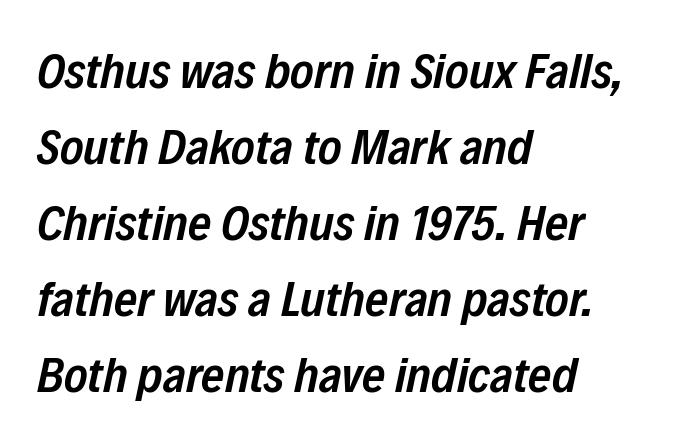
The image shows 50 px semibold, condensed type, italic (leaning right); set left-aligned, normal line spacing (1.52x), normal letter spacing, not underlined; low stroke contrast and a medium x-height.
